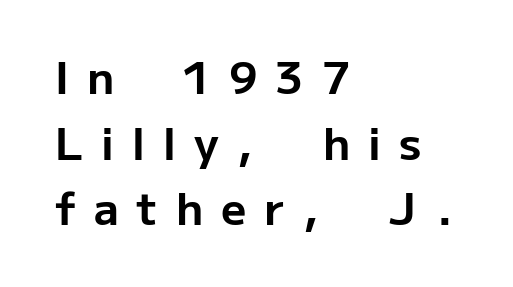
This rendering widens character spacing well past its baseline value. In terms of leading, this rendering sits right in the middle. Varying glyph widths throughout — classic text-font behaviour. The characters display no serif detailing; their extremities are plain. Bare-footed words on every line.
